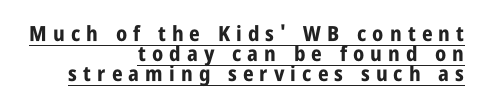
The image shows 21 px bold type, upright; set right-aligned, tight line spacing (0.96x), unusually wide letter spacing (+0.29 em), underlined.
